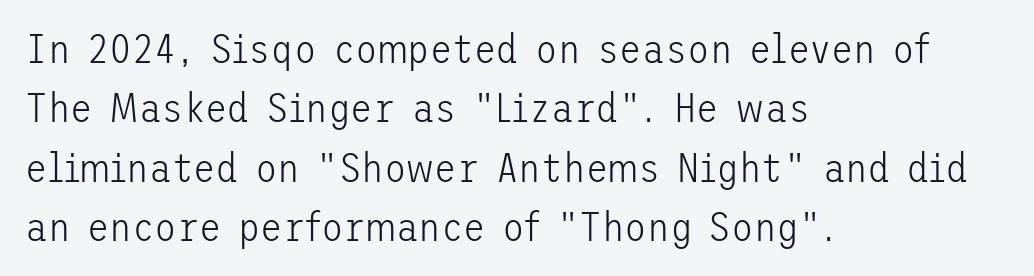
{"serif": "no", "italic": "no", "bold": "no", "weight": "light", "width": "normal", "stroke_contrast": "low", "x_height": "medium", "underline": "no", "align": "left", "line_spacing": "normal", "line_spacing_ratio": 1.45, "letter_spacing": "normal", "letter_spacing_em": 0.0, "glyph_px": 41}
